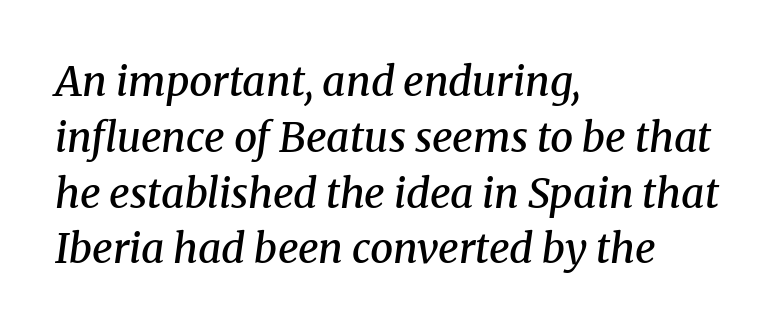
The image shows 41 px semibold serif type, italic (leaning right); set left-aligned, normal line spacing (1.36x), normal letter spacing, not underlined; medium stroke contrast and a medium x-height.
